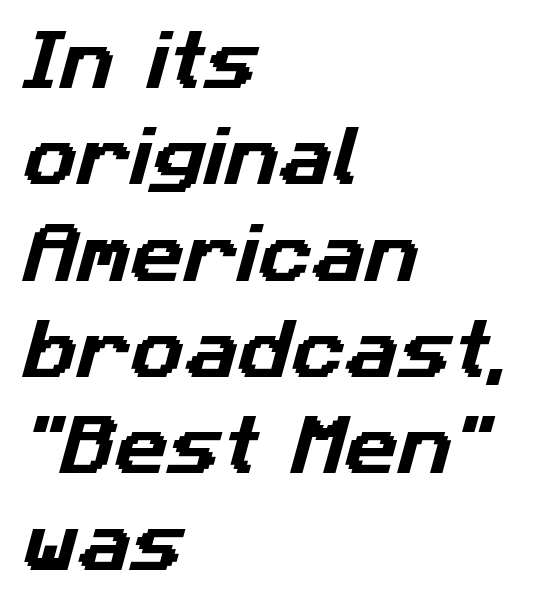
Q: Is the typeface a serif or a sans-serif typeface? A: Sans-serif.
Q: Is the text underlined? A: No.
Q: How is the paragraph aligned? A: Left-aligned.
Q: Is the spacing between letters normal or unusually wide? A: Normal.
Q: Is the spacing between lines tight, normal or loose? A: Normal.
Q: Width (condensed, normal, or wide)? A: Normal.
Q: Stroke contrast? A: Low.
Q: x-height? A: Medium.
Q: Monospaced? A: No.
